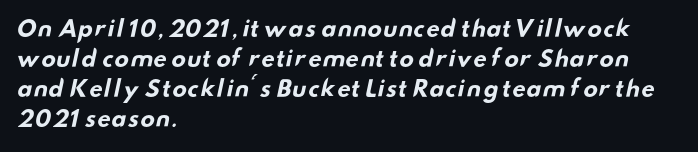
The image shows 22 px bold type; set left-aligned, normal line spacing (1.36x), normal letter spacing, not underlined.
